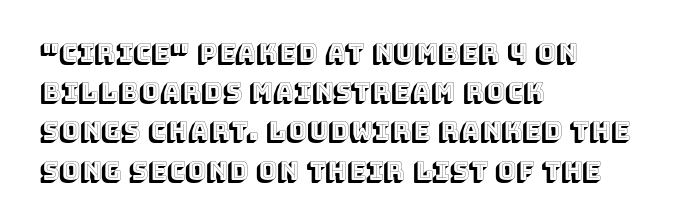
The foot of each line stays bare and open. Upright lettering throughout. Characters follow at the spacing the type designer built in. Line spacing here is normal.
